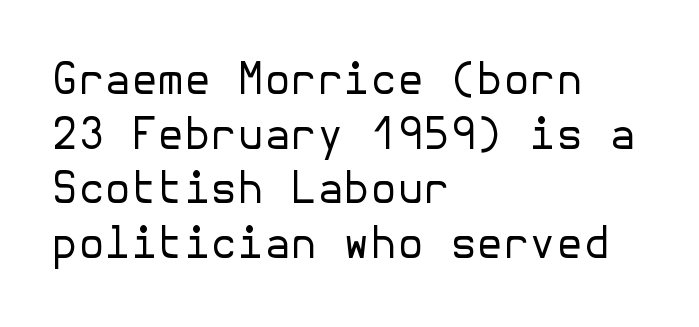
{"serif": "no", "italic": "no", "bold": "no", "weight": "regular", "width": "normal", "stroke_contrast": "low", "x_height": "medium", "underline": "no", "align": "left", "line_spacing": "normal", "line_spacing_ratio": 1.27, "letter_spacing": "normal", "letter_spacing_em": 0.0, "glyph_px": 43}
